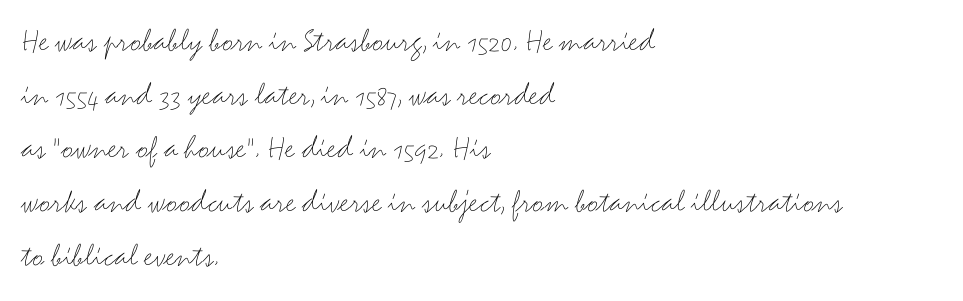
Compared with a typical body face, this is equally light or lighter still. If you drew a ruler down the left edge, every line would touch it. The horizontal fit of the characters is conventional and even. You could not count columns in this text — the font is proportionally spaced.
